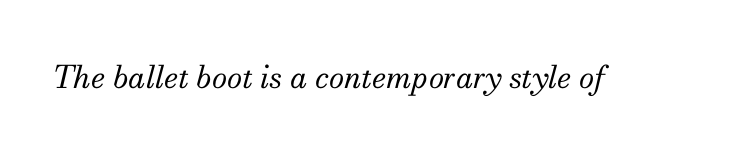
Nobody touched the tracking dial on this one. Check under the words: just untouched page. There's an unmistakable incline to the writing here. The font is comparable to plain body text, perhaps lighter.
